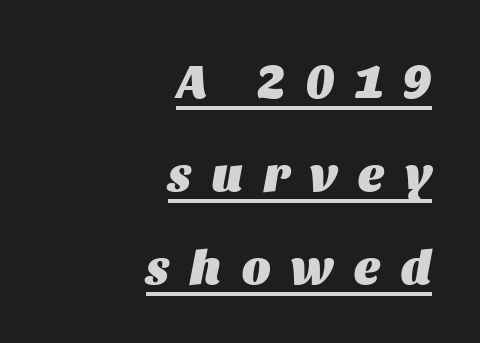
Spacing verdict: proportional, widths tailored to each character. Loosely led — the rows are spread out. Descenders here cross a horizontal rule under the line. All the whitespace from short lines collects on the left. The rendering uses a bold face; every stroke is thick and dark. The tracking jumps out immediately: characters are airy and widely separated.
